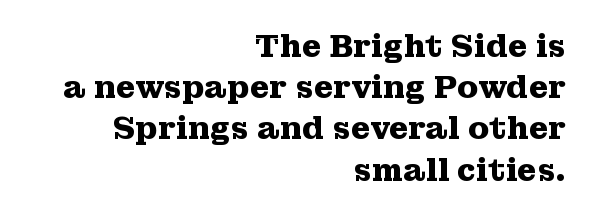
{"serif": "yes", "italic": "no", "bold": "yes", "weight": "heavy", "width": "wide", "stroke_contrast": "medium", "x_height": "medium", "monospaced": "no", "underline": "no", "align": "right", "line_spacing": "normal", "line_spacing_ratio": 1.33, "letter_spacing": "normal", "letter_spacing_em": 0.0, "glyph_px": 31}
